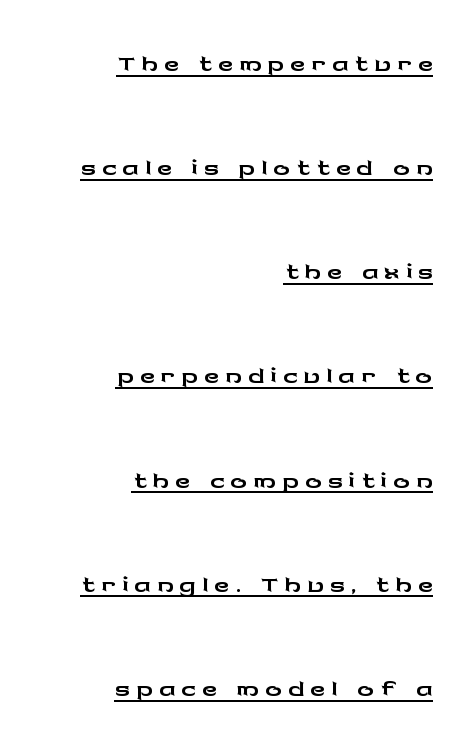
The image shows 42 px wide sans-serif type, upright; set right-aligned, loose line spacing (2.48x), underlined; low stroke contrast and a medium x-height.
